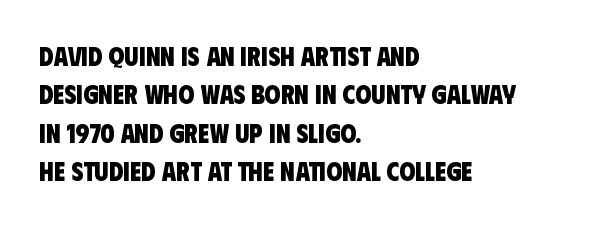
Check the space under the baseline: it is left empty. Spacing between characters is what you'd get straight out of the box. If you measured baseline to baseline, you'd find a middling distance. As a designer I'd log this as weight 700, bold. The paragraph shown leans on its left margin.
